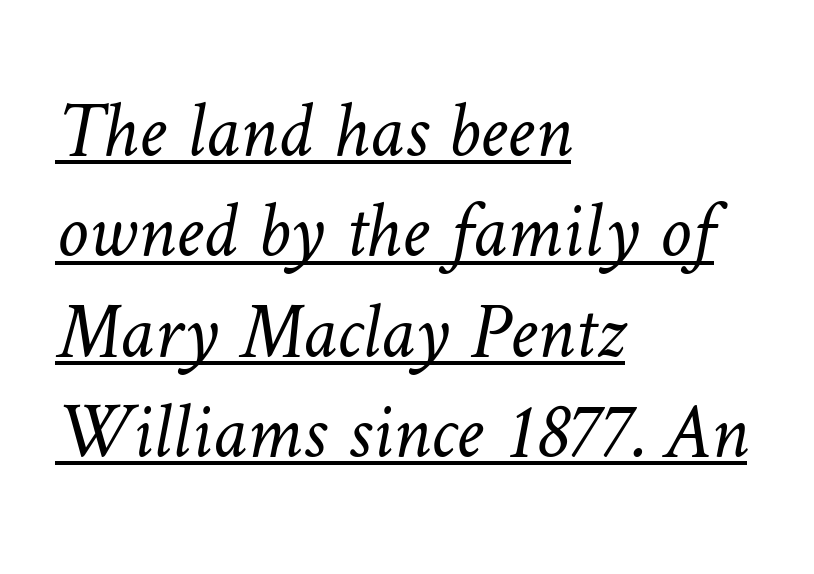
{"bold": "no", "weight": "light", "width": "normal", "stroke_contrast": "low", "x_height": "medium", "monospaced": "no", "underline": "yes", "align": "left", "line_spacing": "normal", "line_spacing_ratio": 1.27, "letter_spacing": "normal", "letter_spacing_em": 0.0, "glyph_px": 79}
